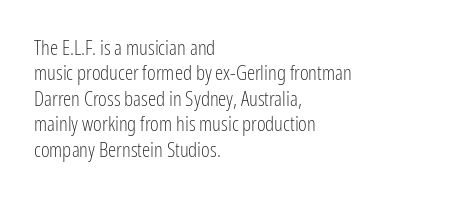
{"italic": "no", "bold": "no", "underline": "no", "align": "left", "line_spacing_ratio": 1.21, "letter_spacing": "normal", "letter_spacing_em": 0.0, "glyph_px": 21}
